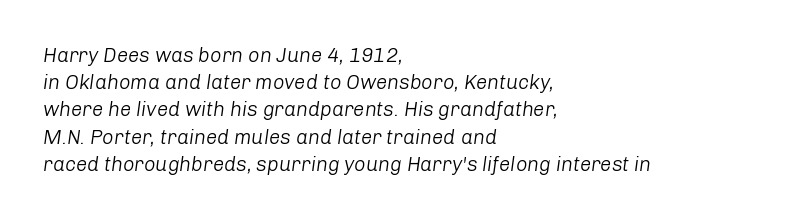
The image shows 20 px text type, italic (leaning right); set left-aligned, normal line spacing (1.36x), normal letter spacing, not underlined.
